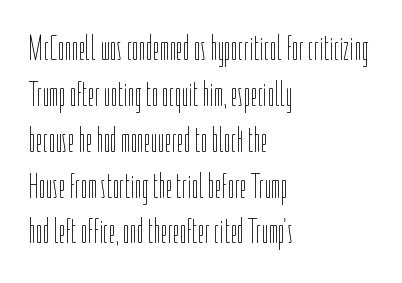
The image shows 35 px thin, condensed type, upright; set left-aligned, normal line spacing (1.31x), normal letter spacing, not underlined; low stroke contrast and a medium x-height.
